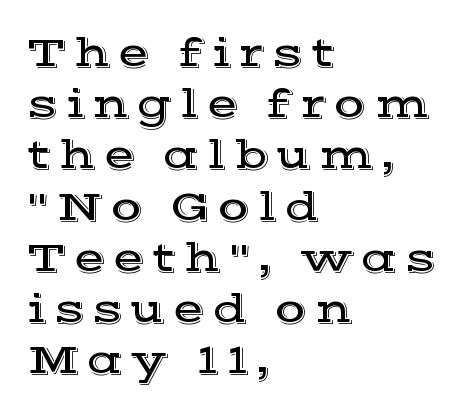
Note the varied advance widths — an 'i' is clearly narrower than an 'm'. Does the copy run flush right? No — it runs flush left. Descender tails drop into unmarked territory. You can tell from the footed stems that serif type was used. Does the lettering tilt? It doesn't — this is upright.
